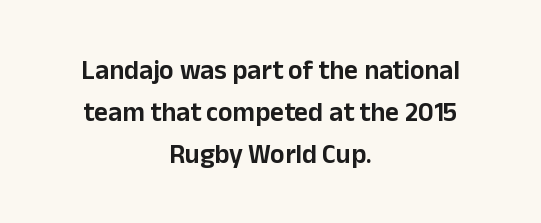
The image shows 27 px text type, upright; set centered, normal line spacing (1.55x), normal letter spacing, not underlined.
